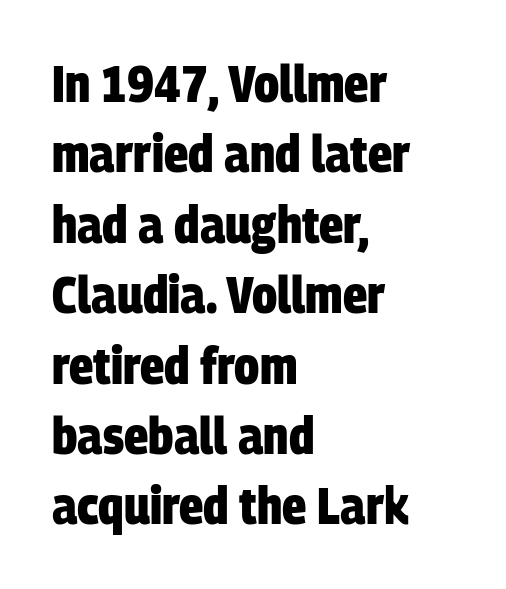
Q: Is the text bold? A: Yes.
Q: Is the typeface a serif or a sans-serif typeface? A: Sans-serif.
Q: Is the text underlined? A: No.
Q: How is the paragraph aligned? A: Left-aligned.
Q: Is the spacing between letters normal or unusually wide? A: Normal.
Q: Is the spacing between lines tight, normal or loose? A: Normal.
Q: Width (condensed, normal, or wide)? A: Condensed.
Q: Stroke contrast? A: Low.
Q: x-height? A: Large.
Q: Monospaced? A: No.
